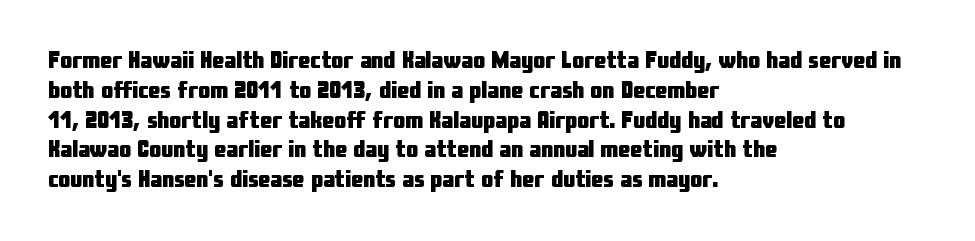
The image shows 24 px bold type, upright; set left-aligned, line spacing 1.24x, normal letter spacing, not underlined.
